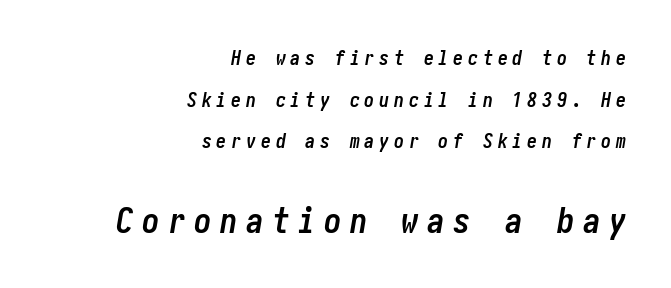
{"italic": "yes", "lean": "right", "slant_degrees": 10, "bold": "yes", "weight": "semibold", "width": "condensed", "stroke_contrast": "low", "x_height": "medium", "underline": "no", "align": "right", "line_spacing": "loose", "line_spacing_ratio": 2.08, "letter_spacing": "wide", "letter_spacing_em": 0.24, "larger_block": "second", "size_ratio": 1.75, "glyph_px": 35}
